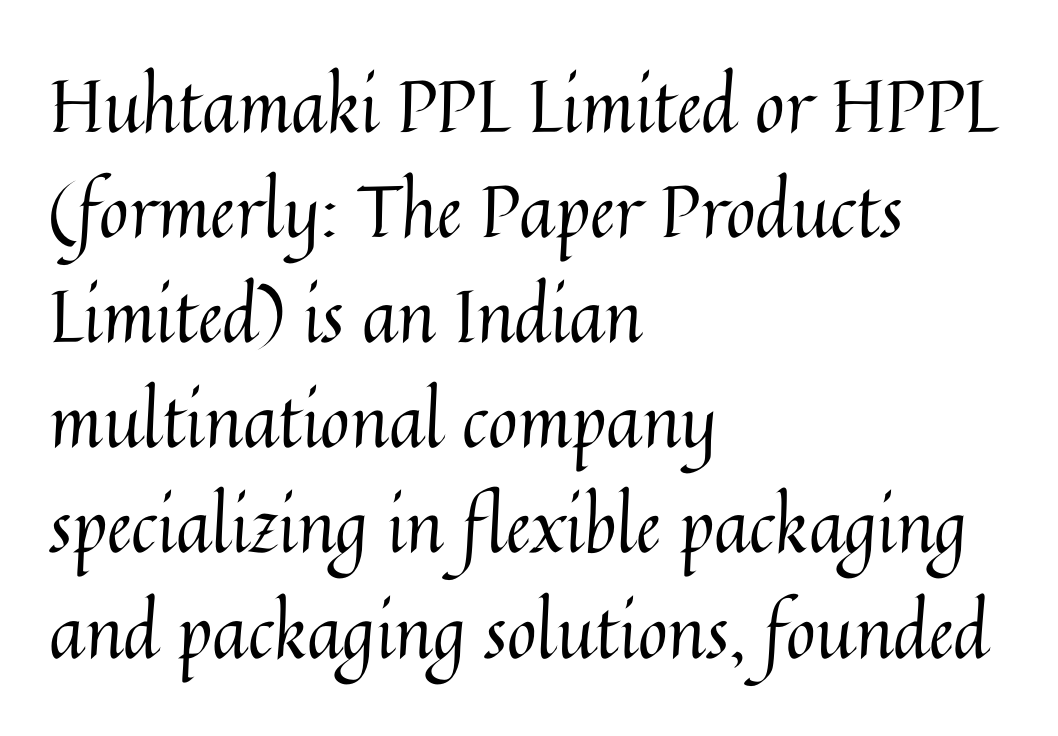
{"bold": "no", "weight": "regular", "width": "normal", "stroke_contrast": "medium", "x_height": "medium", "monospaced": "no", "underline": "no", "align": "left", "line_spacing": "normal", "line_spacing_ratio": 1.46, "letter_spacing": "normal", "letter_spacing_em": 0.0, "glyph_px": 72}
